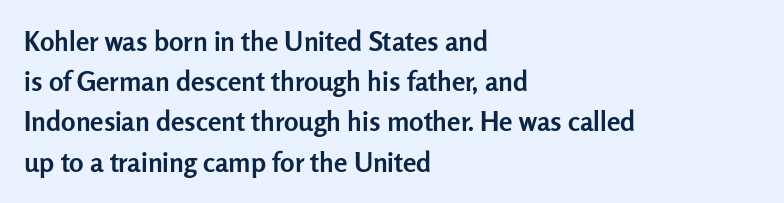
Q: Is the text bold? A: Yes.
Q: Is the text italic (slanted)? A: No, it is upright.
Q: Is the text underlined? A: No.
Q: How is the paragraph aligned? A: Left-aligned.
Q: Is the spacing between letters normal or unusually wide? A: Normal.
Q: Is the spacing between lines tight, normal or loose? A: Normal.
